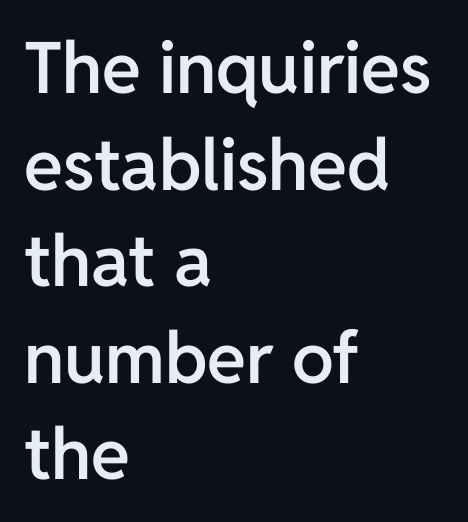
Type without underlining. In CSS terms this would be text-align: left. Italic: no, the glyphs are upright roman. Note the varied advance widths — an 'i' is clearly narrower than an 'm'. Compared with typical paragraphs, the rows here are spaced about the same. In terms of weight, the rendering is demibold, just under bold.
